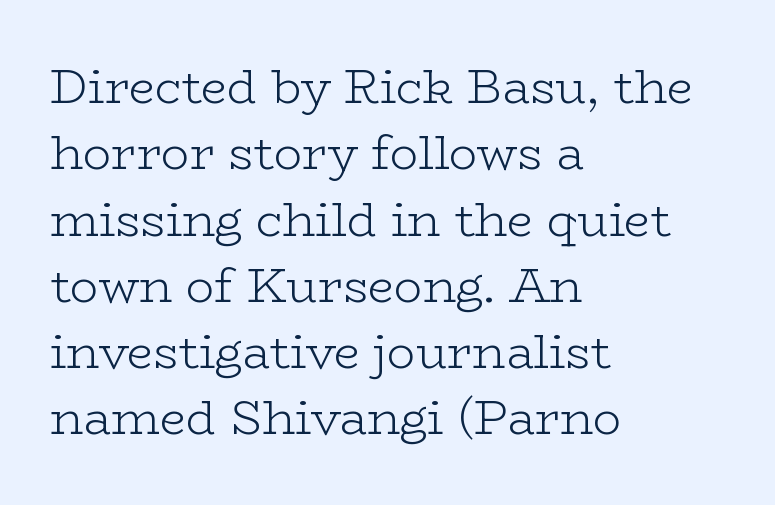
{"serif": "yes", "italic": "no", "bold": "no", "weight": "light", "width": "wide", "stroke_contrast": "low", "x_height": "medium", "monospaced": "no", "underline": "no", "align": "left", "line_spacing": "normal", "line_spacing_ratio": 1.41, "letter_spacing": "normal", "letter_spacing_em": 0.0, "glyph_px": 47}
